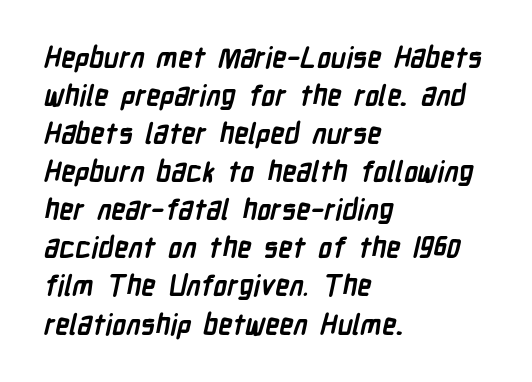
{"serif": "no", "bold": "yes", "weight": "semibold", "width": "condensed", "stroke_contrast": "low", "x_height": "medium", "monospaced": "no", "underline": "no", "align": "left", "line_spacing": "normal", "line_spacing_ratio": 1.36, "letter_spacing": "normal", "letter_spacing_em": 0.0, "glyph_px": 28}
